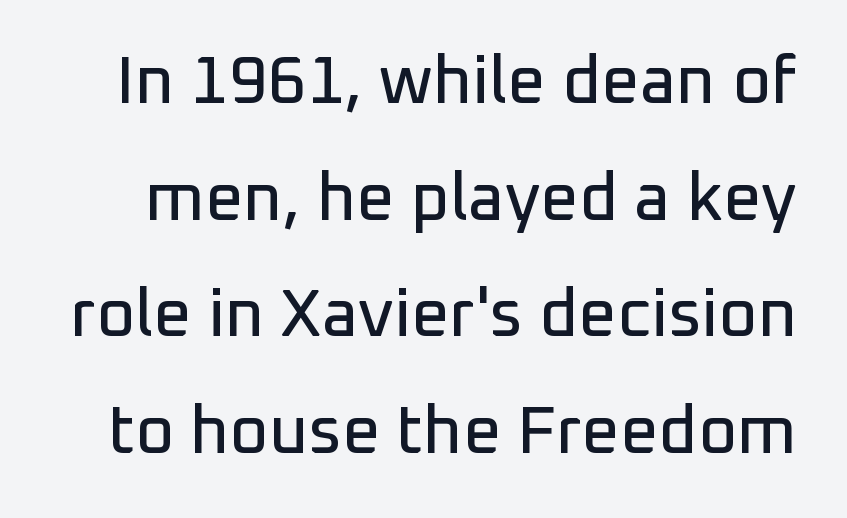
The image shows 67 px sans-serif type, upright; set line spacing 1.74x, normal letter spacing, not underlined; low stroke contrast and a medium x-height.
